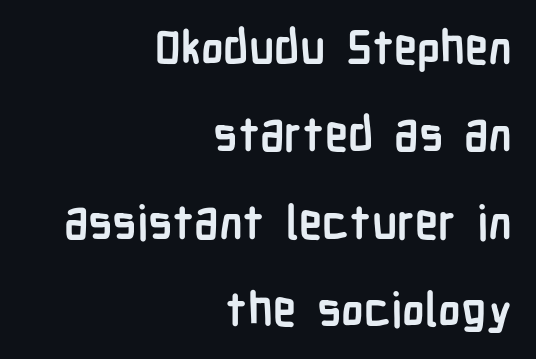
Q: Is the text bold? A: Yes.
Q: Is the text italic (slanted)? A: No, it is upright.
Q: Is the typeface a serif or a sans-serif typeface? A: Sans-serif.
Q: Is the text underlined? A: No.
Q: How is the paragraph aligned? A: Right-aligned.
Q: Is the spacing between letters normal or unusually wide? A: Normal.
Q: Width (condensed, normal, or wide)? A: Condensed.
Q: Stroke contrast? A: Low.
Q: x-height? A: Medium.
Q: Monospaced? A: No.
